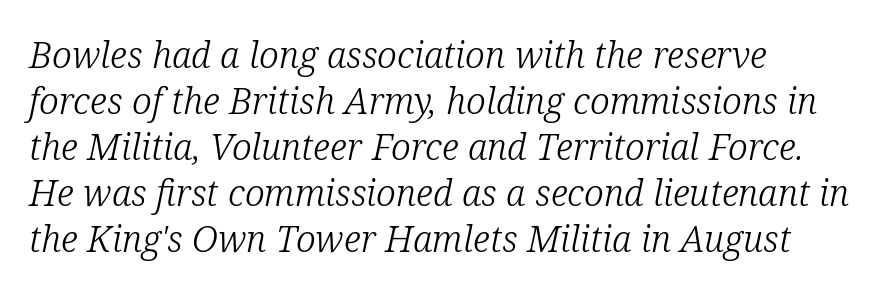
Q: Is the text bold? A: No.
Q: Is the text italic (slanted)? A: Yes, it leans right by about 12 degrees.
Q: Is the typeface a serif or a sans-serif typeface? A: Serif.
Q: Is the text underlined? A: No.
Q: How is the paragraph aligned? A: Left-aligned.
Q: Is the spacing between letters normal or unusually wide? A: Normal.
Q: Is the spacing between lines tight, normal or loose? A: Normal.
Q: Width (condensed, normal, or wide)? A: Normal.
Q: Stroke contrast? A: Low.
Q: x-height? A: Medium.
Q: Monospaced? A: No.
